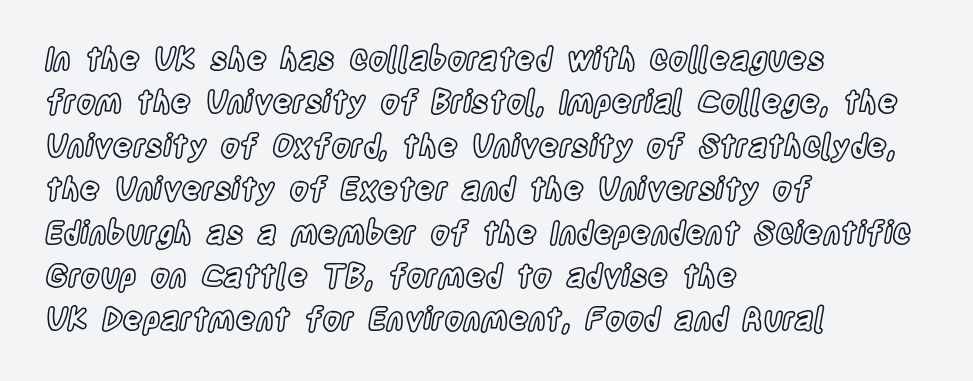
The rag falls on the right side of this text block. Honestly, the row spacing looks completely unremarkable. This rendering leaves character spacing at its baseline value. The letters advance in unequal steps, a hallmark of proportional type. The baseline area is clear.
